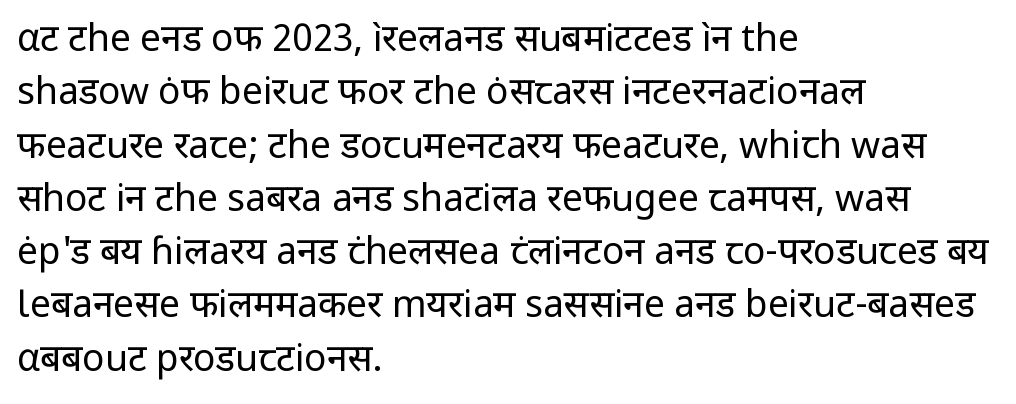
Q: Is the text bold? A: No.
Q: Is the text italic (slanted)? A: No, it is upright.
Q: Is the typeface a serif or a sans-serif typeface? A: Sans-serif.
Q: Is the text underlined? A: No.
Q: How is the paragraph aligned? A: Left-aligned.
Q: Is the spacing between letters normal or unusually wide? A: Normal.
Q: Is the spacing between lines tight, normal or loose? A: Normal.
Q: Width (condensed, normal, or wide)? A: Normal.
Q: Stroke contrast? A: Low.
Q: x-height? A: Medium.
Q: Monospaced? A: No.
